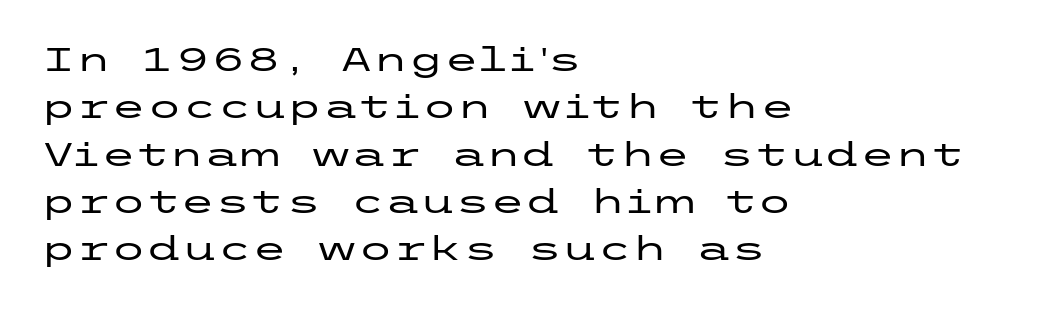
{"serif": "no", "italic": "no", "width": "wide", "stroke_contrast": "low", "x_height": "medium", "underline": "no", "align": "left", "line_spacing": "normal", "line_spacing_ratio": 1.48, "letter_spacing": "normal", "letter_spacing_em": 0.0, "glyph_px": 32}
